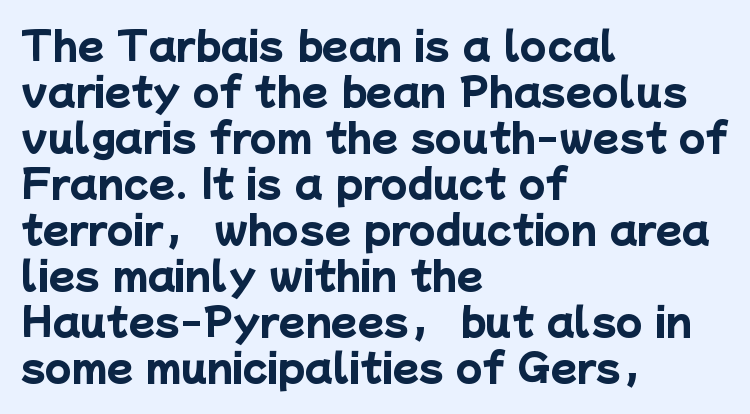
Q: Is the text bold? A: Yes.
Q: Is the typeface a serif or a sans-serif typeface? A: Sans-serif.
Q: Is the text underlined? A: No.
Q: How is the paragraph aligned? A: Left-aligned.
Q: Is the spacing between letters normal or unusually wide? A: Normal.
Q: Width (condensed, normal, or wide)? A: Normal.
Q: Stroke contrast? A: Low.
Q: x-height? A: Medium.
Q: Monospaced? A: No.
